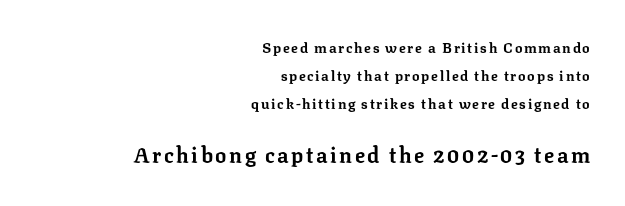
{"italic": "no", "bold": "yes", "underline": "no", "align": "right", "line_spacing": "loose", "line_spacing_ratio": 2.01, "larger_block": "second", "size_ratio": 1.5, "glyph_px": 21}
